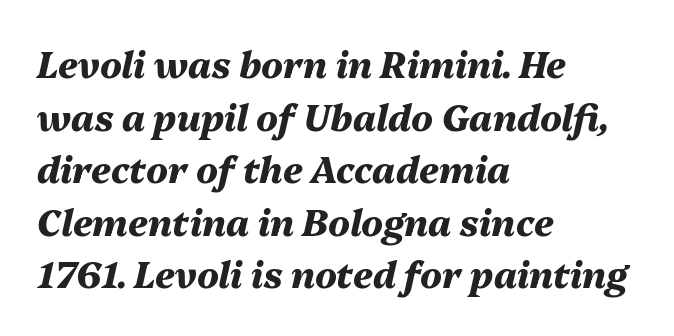
The image shows 36 px heavy type, italic (leaning right); set left-aligned, normal line spacing (1.46x), normal letter spacing, not underlined; medium stroke contrast and a medium x-height.
